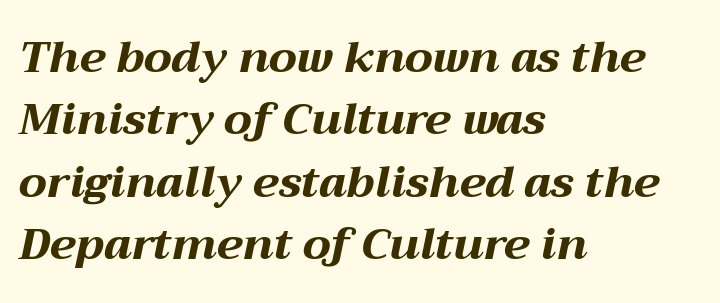
The passage shown leans; its letterforms are oblique. These words are printed bold, with thick strokes throughout. Is the block centered? No — it sits flush against the left margin. Proportional: the letters do not fall into vertical columns.
